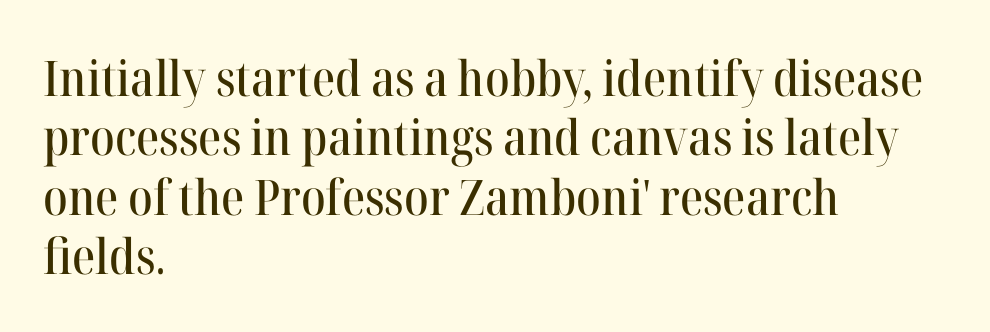
{"serif": "yes", "italic": "no", "width": "normal", "stroke_contrast": "high", "x_height": "medium", "monospaced": "no", "underline": "no", "align": "left", "line_spacing_ratio": 1.21, "letter_spacing": "normal", "letter_spacing_em": 0.0, "glyph_px": 49}
